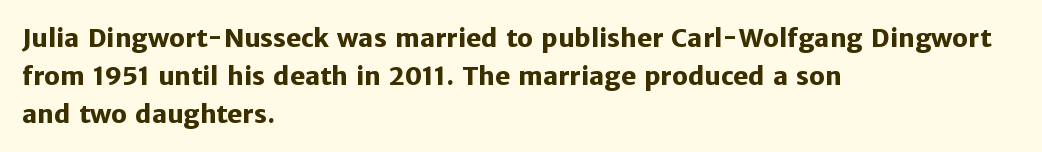
The image shows 25 px bold type, upright; set left-aligned, normal line spacing (1.52x), normal letter spacing, not underlined.
